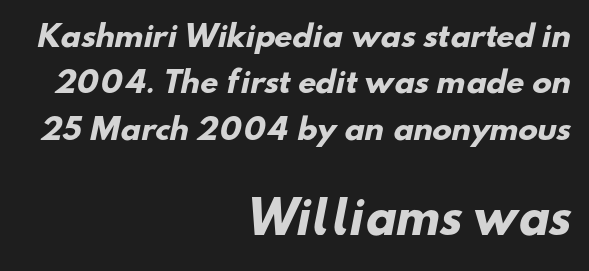
{"serif": "no", "bold": "yes", "weight": "heavy", "width": "normal", "stroke_contrast": "low", "x_height": "small", "monospaced": "no", "underline": "no", "align": "right", "line_spacing": "normal", "line_spacing_ratio": 1.6, "letter_spacing": "normal", "letter_spacing_em": 0.0, "larger_block": "second", "size_ratio": 1.52, "glyph_px": 44}
